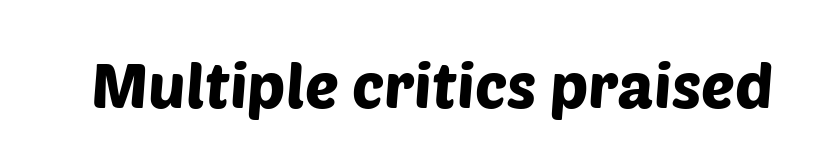
Nobody drew a line under any word here. Looks like regular typesetting: each glyph gets only the width it needs. What kind of face is this? One without serifs — a sans. Students, note that the glyphs here touch the page at normal intervals.
